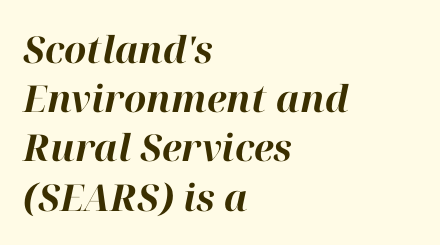
{"italic": "yes", "lean": "right", "slant_degrees": 12, "bold": "yes", "weight": "bold", "width": "normal", "stroke_contrast": "high", "x_height": "medium", "monospaced": "no", "underline": "no", "align": "left", "line_spacing": "normal", "line_spacing_ratio": 1.33, "letter_spacing": "normal", "letter_spacing_em": 0.0, "glyph_px": 37}
